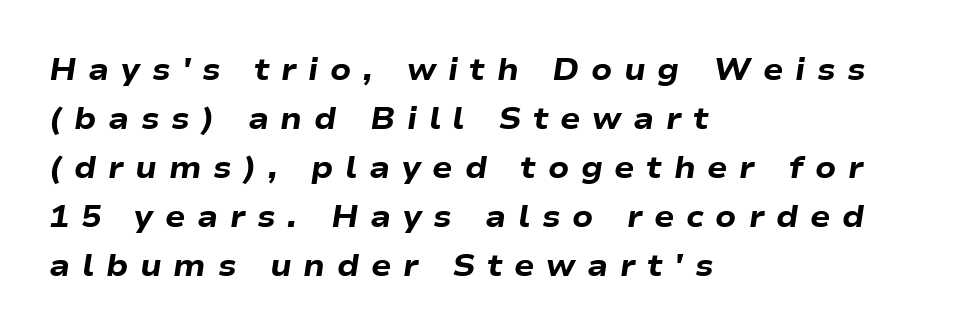
No word sits above an underline. The line-height multiplier appears to be the usual default. Each letter keeps its own natural width here, so spacing adapts to shape. One-word summary of the alignment: left. Every letter is thick-stroked: bold, no question. Honestly, the letter spacing is so wide it's the main thing you notice.
